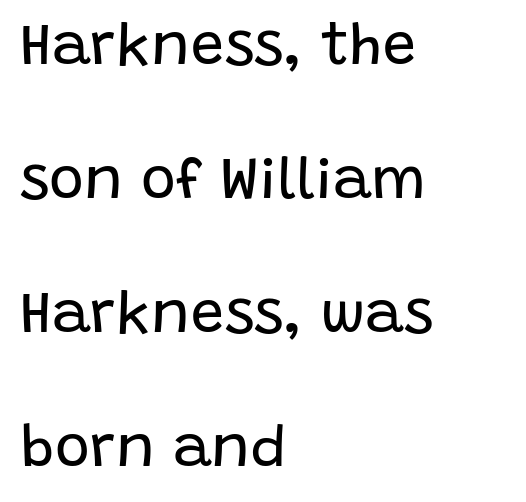
Q: Is the text bold? A: No.
Q: Is the text italic (slanted)? A: No, it is upright.
Q: Is the typeface a serif or a sans-serif typeface? A: Sans-serif.
Q: Is the text underlined? A: No.
Q: How is the paragraph aligned? A: Left-aligned.
Q: Is the spacing between letters normal or unusually wide? A: Normal.
Q: Is the spacing between lines tight, normal or loose? A: Loose.
Q: Width (condensed, normal, or wide)? A: Normal.
Q: Stroke contrast? A: Low.
Q: x-height? A: Large.
Q: Monospaced? A: No.
